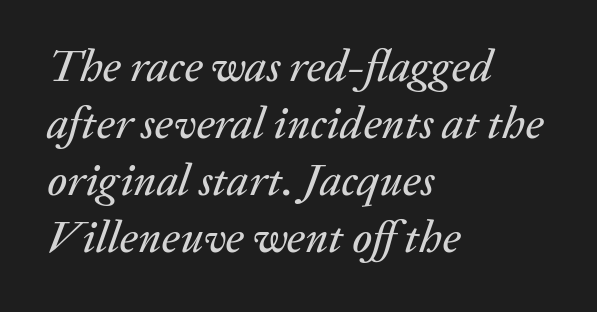
The image shows 45 px text type, italic (leaning right); set left-aligned, normal line spacing (1.27x), normal letter spacing, not underlined; medium stroke contrast and a medium x-height.
